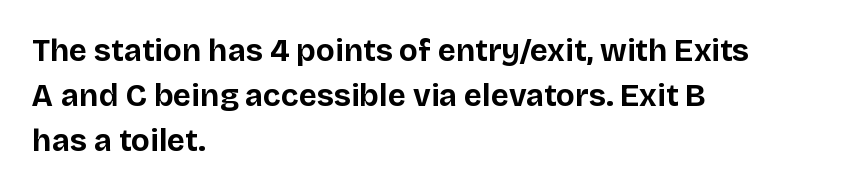
Clear beneath every line of the passage. Varying glyph widths throughout — classic text-font behaviour. The glyphs have the mass of a bold cut. These lines stack with their left ends in a neat column. Does the lettering tilt? It doesn't — this is upright.
